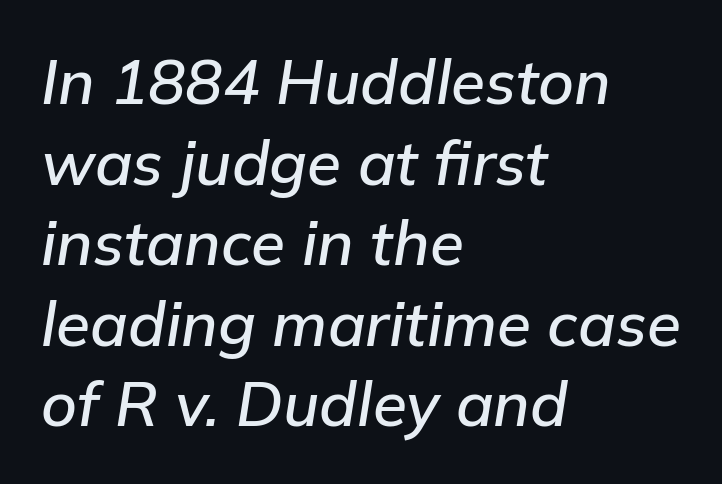
Honestly, the row spacing looks completely unremarkable. This sample is left-justified, so line endings fall wherever the words run out. No extra tracking has been applied to these lines. Yep, that's italic — everything's leaning. Lines of text with bare space underneath.
